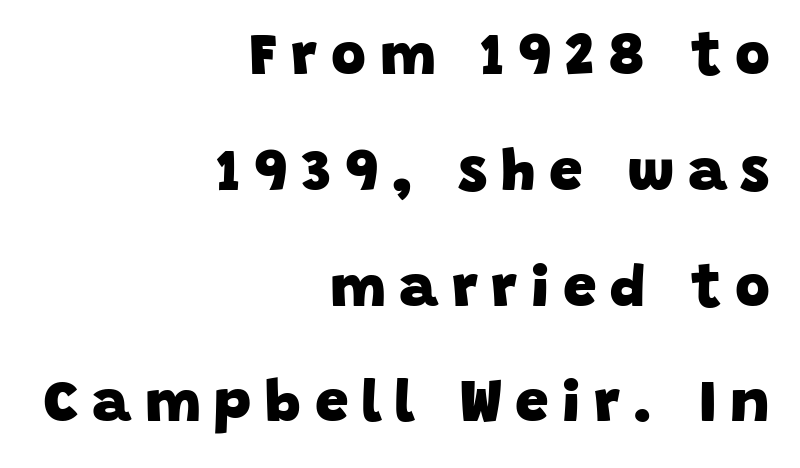
{"serif": "no", "bold": "yes", "weight": "heavy", "width": "normal", "stroke_contrast": "low", "x_height": "large", "monospaced": "no", "underline": "no", "align": "right", "line_spacing": "loose", "line_spacing_ratio": 1.93, "letter_spacing": "wide", "letter_spacing_em": 0.23, "glyph_px": 60}
